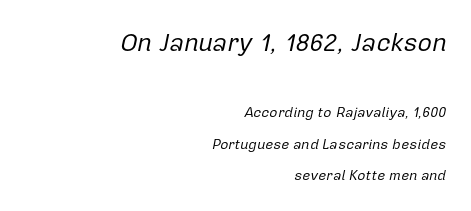
The block of text is sparse from top to bottom, with ample space between rows. The compositor pushed each line to the right boundary. A bare baseline throughout the passage. Inter-character spacing is left at the font's built-in metrics. Think standard paragraph weight, or any step lighter than that.
